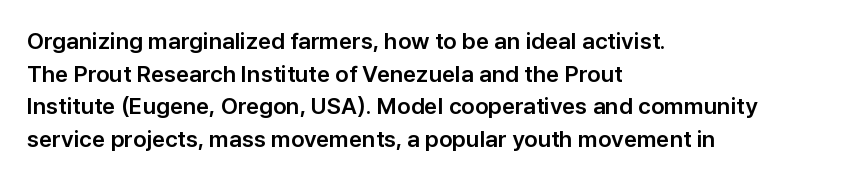
Q: Is the text italic (slanted)? A: No, it is upright.
Q: Is the text underlined? A: No.
Q: How is the paragraph aligned? A: Left-aligned.
Q: Is the spacing between letters normal or unusually wide? A: Normal.
Q: Is the spacing between lines tight, normal or loose? A: Normal.
